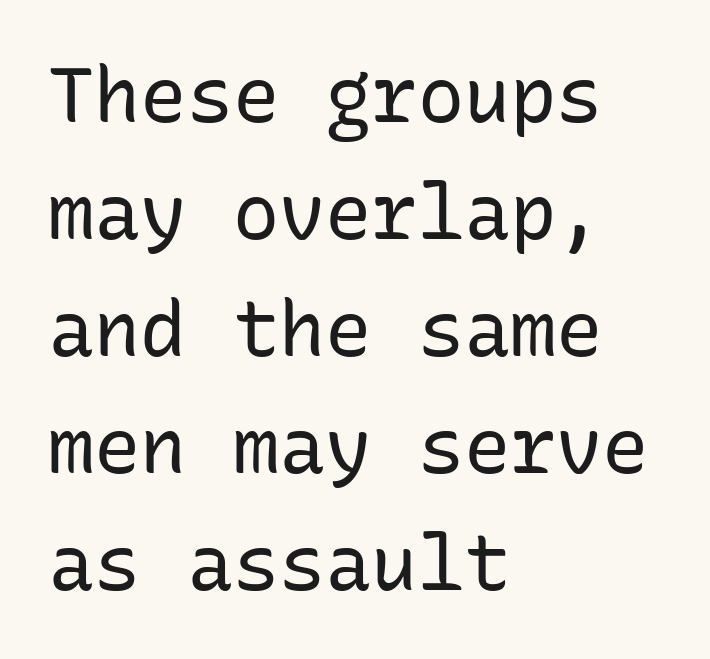
{"serif": "no", "italic": "no", "bold": "no", "weight": "regular", "width": "normal", "stroke_contrast": "low", "x_height": "medium", "monospaced": "yes", "underline": "no", "align": "left", "line_spacing": "normal", "line_spacing_ratio": 1.52, "letter_spacing": "normal", "letter_spacing_em": 0.0, "glyph_px": 77}
